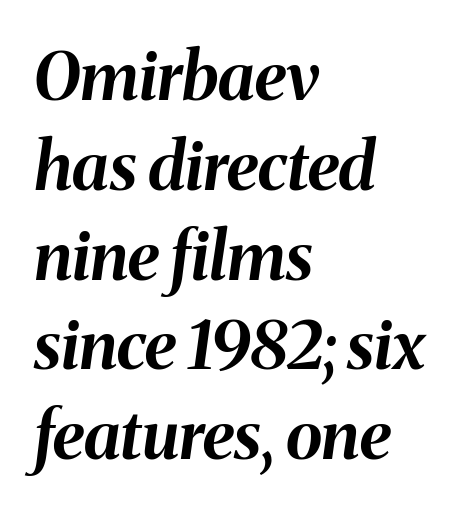
Q: Is the text bold? A: Yes.
Q: Is the text italic (slanted)? A: Yes, it leans right by about 8 degrees.
Q: Is the text underlined? A: No.
Q: How is the paragraph aligned? A: Left-aligned.
Q: Is the spacing between letters normal or unusually wide? A: Normal.
Q: Is the spacing between lines tight, normal or loose? A: Normal.
Q: Width (condensed, normal, or wide)? A: Normal.
Q: Stroke contrast? A: Medium.
Q: x-height? A: Medium.
Q: Monospaced? A: No.
